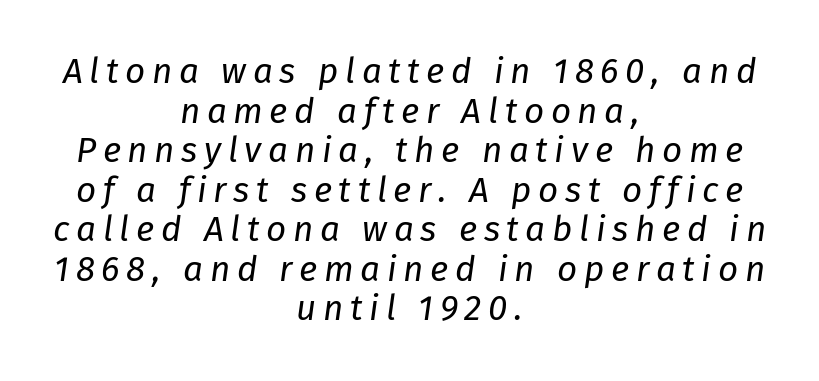
{"italic": "yes", "lean": "right", "slant_degrees": 8, "bold": "no", "weight": "regular", "width": "normal", "stroke_contrast": "low", "x_height": "medium", "monospaced": "no", "underline": "no", "align": "center", "line_spacing": "tight", "line_spacing_ratio": 1.13, "glyph_px": 35}
